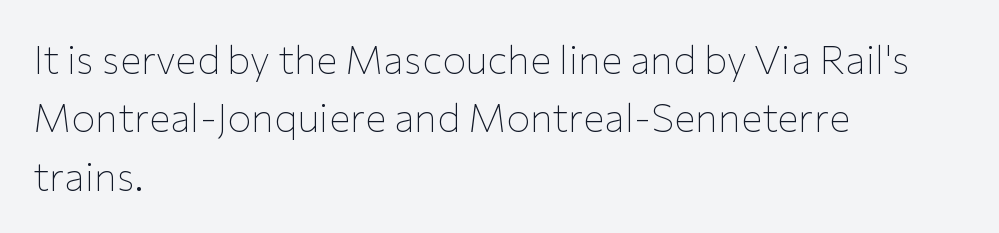
This sample keeps an unexceptional amount of space between lines. Vertical stems look standard width or narrower in stroke. A typesetter would mark this as roman, not italic. These lines are rendered in a variable-pitch font.
